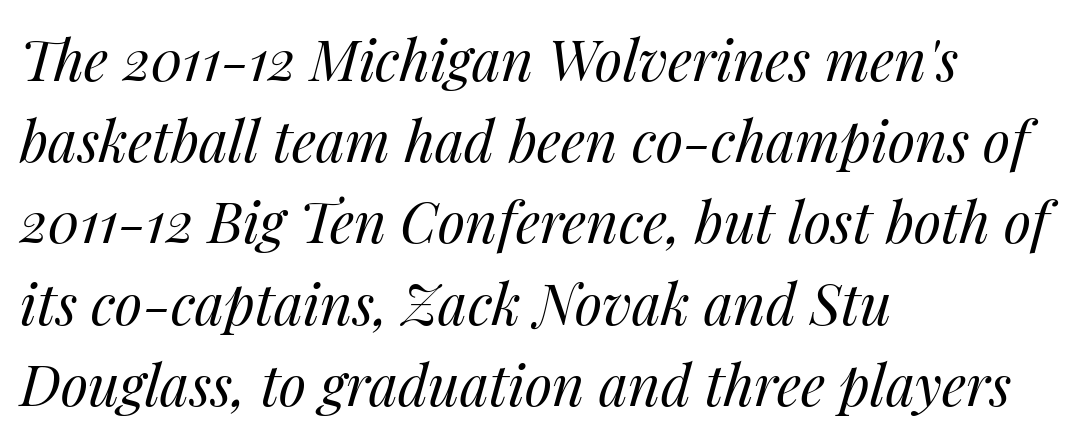
{"italic": "yes", "lean": "right", "slant_degrees": 14, "bold": "no", "weight": "regular", "width": "normal", "stroke_contrast": "medium", "x_height": "medium", "monospaced": "no", "underline": "no", "align": "left", "line_spacing": "normal", "line_spacing_ratio": 1.45, "letter_spacing": "normal", "letter_spacing_em": 0.0, "glyph_px": 56}
